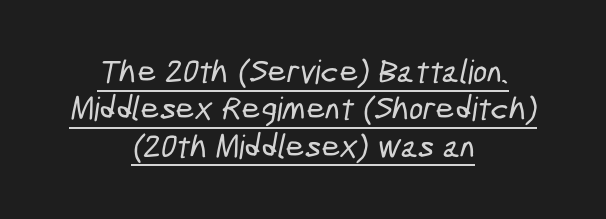
{"serif": "no", "width": "condensed", "stroke_contrast": "low", "x_height": "medium", "monospaced": "no", "underline": "yes", "align": "center", "line_spacing": "tight", "line_spacing_ratio": 1.13, "letter_spacing": "normal", "letter_spacing_em": 0.0, "glyph_px": 33}
